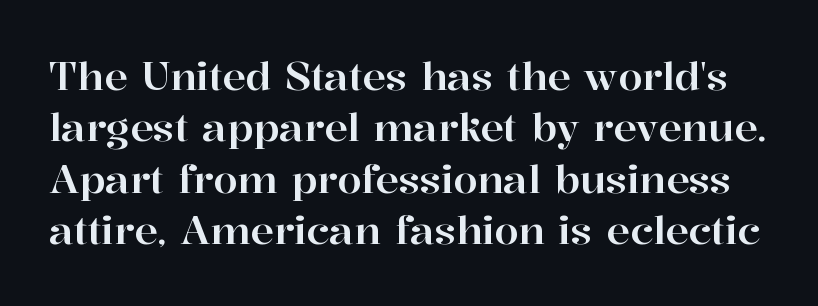
Q: Is the text italic (slanted)? A: No, it is upright.
Q: Is the typeface a serif or a sans-serif typeface? A: Serif.
Q: Is the text underlined? A: No.
Q: Is the spacing between letters normal or unusually wide? A: Normal.
Q: Is the spacing between lines tight, normal or loose? A: Normal.
Q: Width (condensed, normal, or wide)? A: Normal.
Q: Stroke contrast? A: High.
Q: x-height? A: Medium.
Q: Monospaced? A: No.
